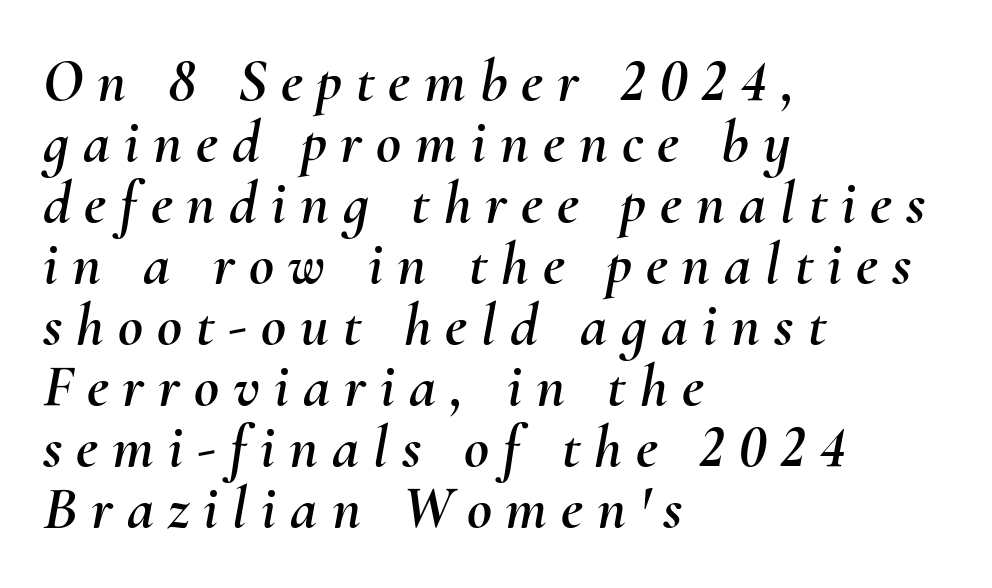
The image shows 61 px text type, italic (leaning right); set left-aligned, tight line spacing (1.0x), unusually wide letter spacing (+0.23 em), not underlined; medium stroke contrast and a small x-height.
